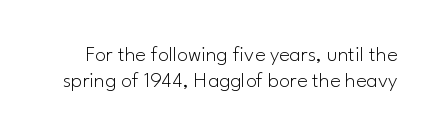
Short note: letters normally spaced. The typography opts for an upright posture over an oblique one. The typesetting does not lean heavy: it is not bold. Nobody drew a line under any word here.
